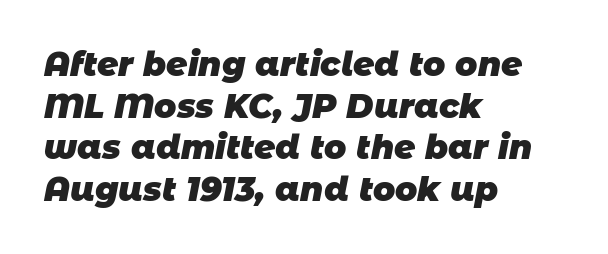
The image shows 33 px heavy sans-serif type; set left-aligned, normal line spacing (1.26x), normal letter spacing, not underlined; low stroke contrast and a large x-height.
